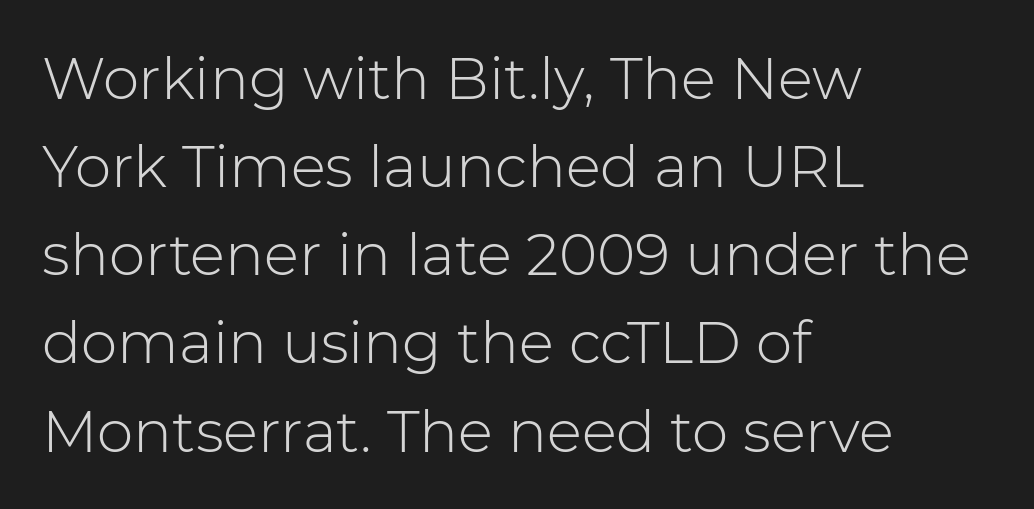
{"serif": "no", "italic": "no", "bold": "no", "weight": "light", "width": "normal", "stroke_contrast": "low", "x_height": "medium", "monospaced": "no", "underline": "no", "align": "left", "line_spacing": "normal", "line_spacing_ratio": 1.52, "letter_spacing": "normal", "letter_spacing_em": 0.0, "glyph_px": 58}
